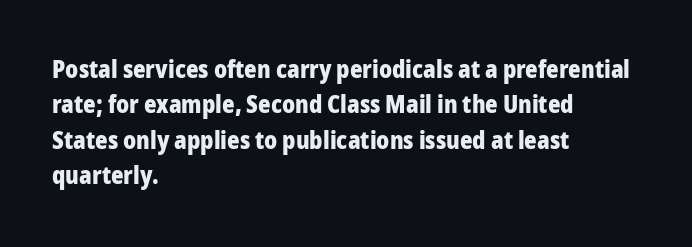
The image shows 24 px bold type, upright; set left-aligned, normal line spacing (1.47x), normal letter spacing, not underlined.
